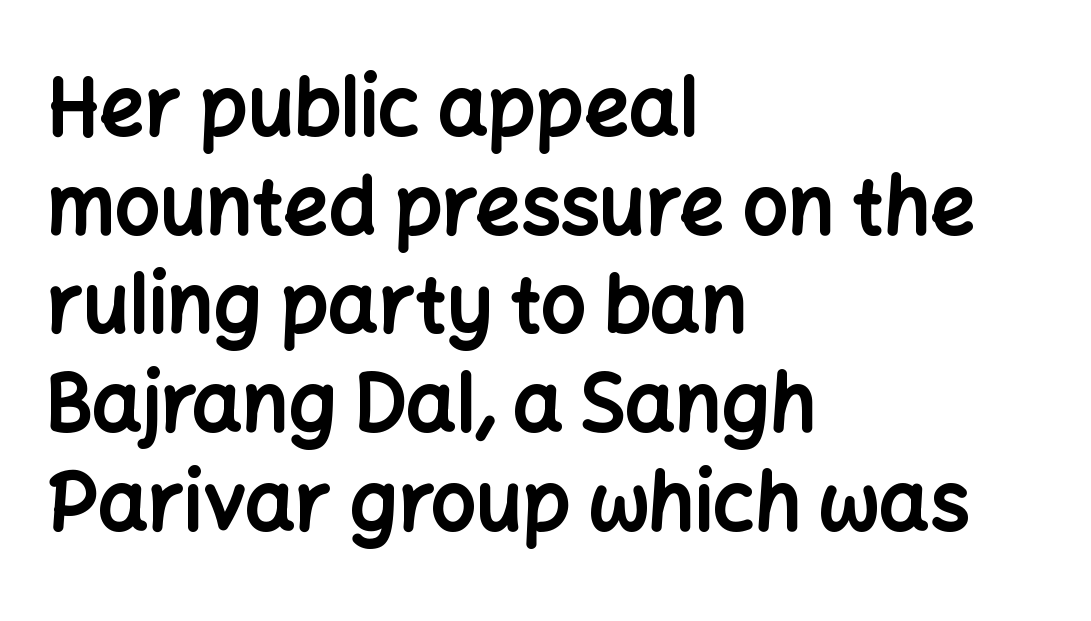
{"serif": "no", "italic": "no", "bold": "yes", "weight": "bold", "width": "normal", "stroke_contrast": "low", "x_height": "medium", "monospaced": "no", "underline": "no", "align": "left", "line_spacing": "normal", "line_spacing_ratio": 1.25, "letter_spacing": "normal", "letter_spacing_em": 0.0, "glyph_px": 79}
